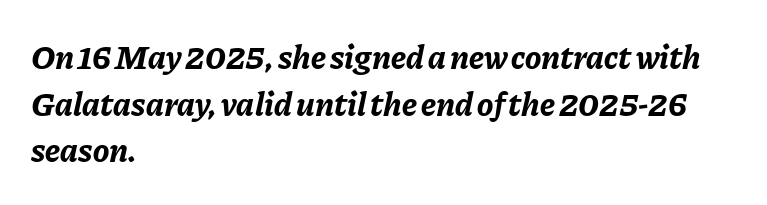
You'd pick this weight for a headline — it's a proper bold. Caption: standard tracking, unaltered. Is the block centered? No — it sits flush against the left margin. Looks like regular typesetting: each glyph gets only the width it needs. The face used here has a pronounced slope to its letters.
